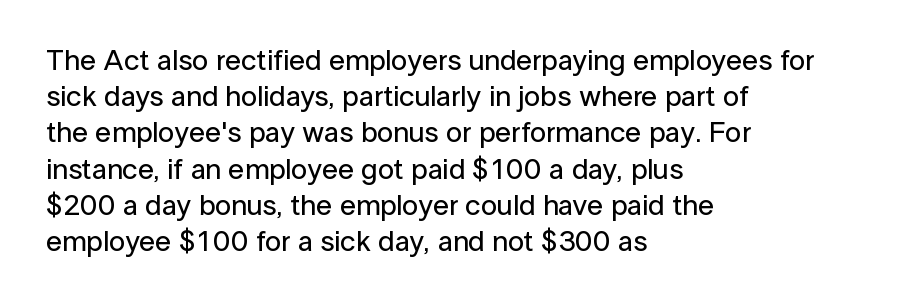
Q: Is the text italic (slanted)? A: No, it is upright.
Q: Is the typeface a serif or a sans-serif typeface? A: Sans-serif.
Q: Is the text underlined? A: No.
Q: How is the paragraph aligned? A: Left-aligned.
Q: Is the spacing between letters normal or unusually wide? A: Normal.
Q: Is the spacing between lines tight, normal or loose? A: Normal.
Q: Width (condensed, normal, or wide)? A: Normal.
Q: Stroke contrast? A: Low.
Q: x-height? A: Medium.
Q: Monospaced? A: No.
